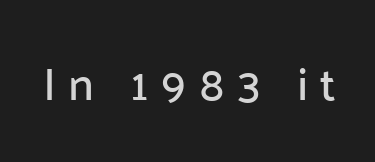
{"serif": "no", "italic": "no", "width": "normal", "stroke_contrast": "low", "x_height": "medium", "monospaced": "no", "underline": "no", "letter_spacing": "wide", "letter_spacing_em": 0.27, "glyph_px": 46}
